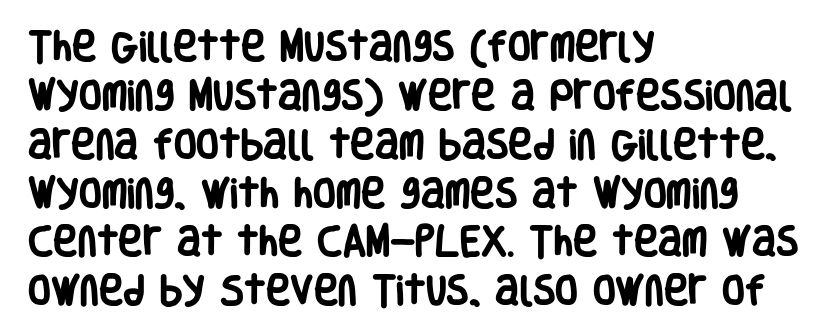
Q: Is the text bold? A: Yes.
Q: Is the text italic (slanted)? A: No, it is upright.
Q: Is the typeface a serif or a sans-serif typeface? A: Sans-serif.
Q: Is the text underlined? A: No.
Q: How is the paragraph aligned? A: Left-aligned.
Q: Is the spacing between letters normal or unusually wide? A: Normal.
Q: Is the spacing between lines tight, normal or loose? A: Normal.
Q: Width (condensed, normal, or wide)? A: Condensed.
Q: Stroke contrast? A: Low.
Q: x-height? A: Large.
Q: Monospaced? A: No.
